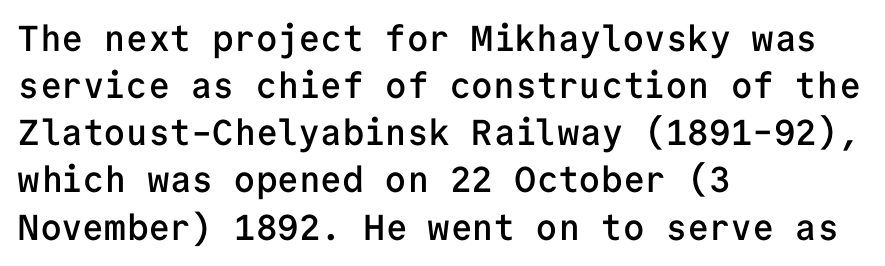
{"serif": "no", "italic": "no", "bold": "semi", "weight": "semibold", "width": "normal", "stroke_contrast": "low", "x_height": "medium", "monospaced": "yes", "underline": "no", "align": "left", "line_spacing": "normal", "line_spacing_ratio": 1.31, "letter_spacing": "normal", "letter_spacing_em": 0.0, "glyph_px": 36}
